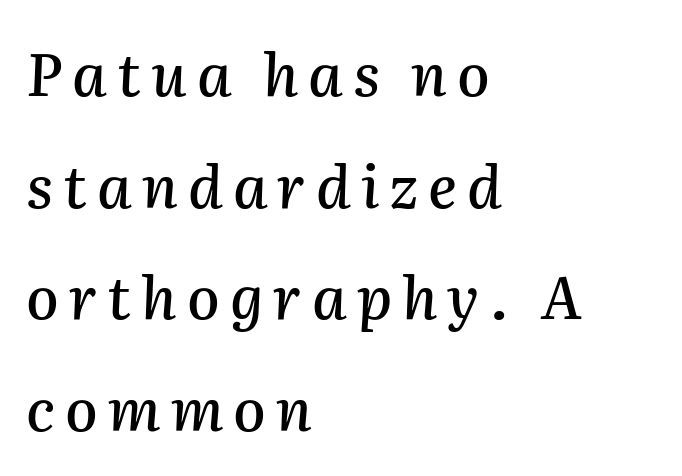
{"italic": "yes", "lean": "right", "slant_degrees": 2, "width": "normal", "stroke_contrast": "medium", "x_height": "medium", "monospaced": "no", "underline": "no", "align": "left", "line_spacing_ratio": 1.89, "glyph_px": 59}
